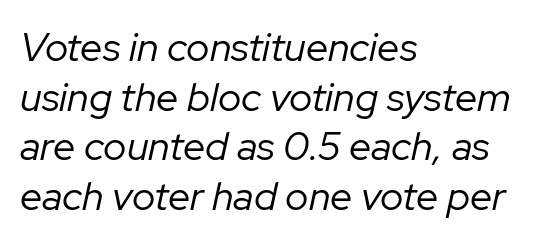
{"italic": "yes", "lean": "right", "slant_degrees": 12, "bold": "no", "weight": "regular", "width": "normal", "stroke_contrast": "low", "x_height": "medium", "monospaced": "no", "underline": "no", "align": "left", "line_spacing_ratio": 1.24, "letter_spacing": "normal", "letter_spacing_em": 0.0, "glyph_px": 40}
